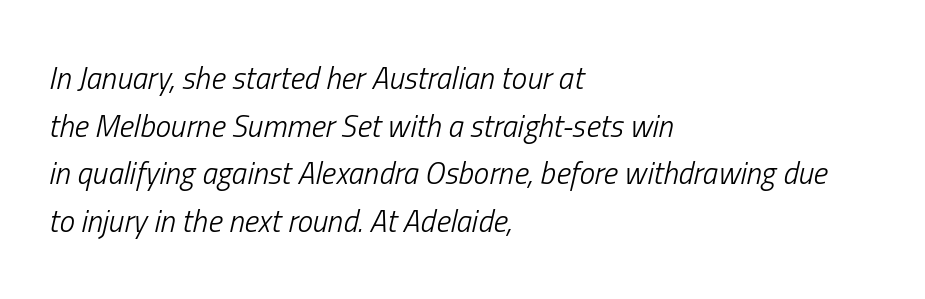
The image shows 31 px light, condensed type, italic (leaning right); set left-aligned, normal line spacing (1.54x), normal letter spacing, not underlined; low stroke contrast and a medium x-height.
